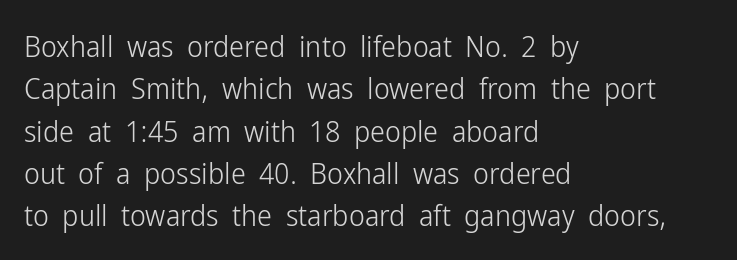
Decoration check: the copy has no underline. It's the straight-up-and-down kind of type. The font sits on the lighter half of the weight spectrum, regular included. A normal amount of white space separates one row of letters from the next. The text block is weighted toward the left margin, trailing off unevenly rightward.
